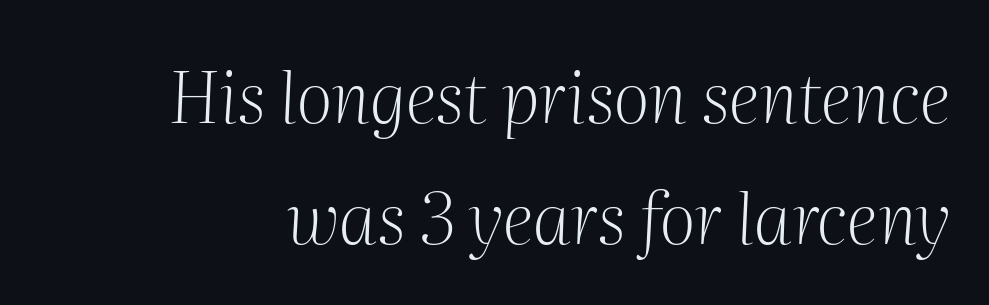
Q: Is the text bold? A: No.
Q: Is the text italic (slanted)? A: Yes, it leans right by about 2 degrees.
Q: Is the typeface a serif or a sans-serif typeface? A: Serif.
Q: Is the text underlined? A: No.
Q: Is the spacing between letters normal or unusually wide? A: Normal.
Q: Is the spacing between lines tight, normal or loose? A: Normal.
Q: Width (condensed, normal, or wide)? A: Normal.
Q: Stroke contrast? A: Medium.
Q: x-height? A: Medium.
Q: Monospaced? A: No.
